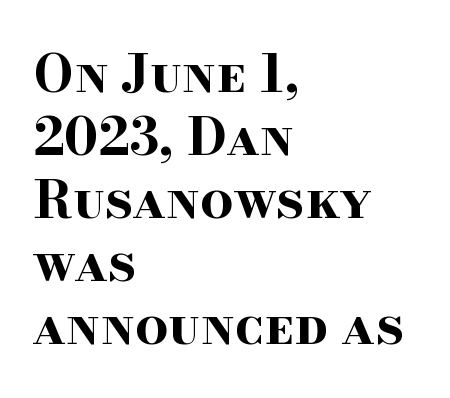
Q: Is the text bold? A: Yes.
Q: Is the text italic (slanted)? A: No, it is upright.
Q: Is the typeface a serif or a sans-serif typeface? A: Serif.
Q: Is the text underlined? A: No.
Q: How is the paragraph aligned? A: Left-aligned.
Q: Is the spacing between letters normal or unusually wide? A: Normal.
Q: Width (condensed, normal, or wide)? A: Wide.
Q: Stroke contrast? A: High.
Q: x-height? A: Small.
Q: Monospaced? A: No.
